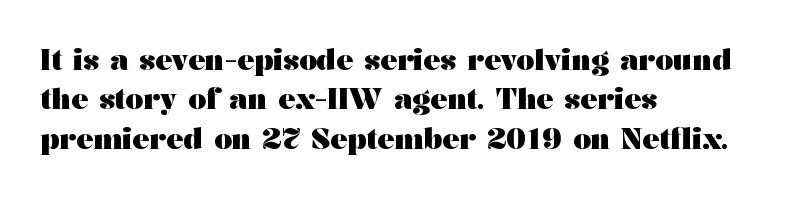
The image shows 28 px heavy, wide serif type, upright; set left-aligned, normal line spacing (1.41x), normal letter spacing, not underlined; medium stroke contrast and a medium x-height.
